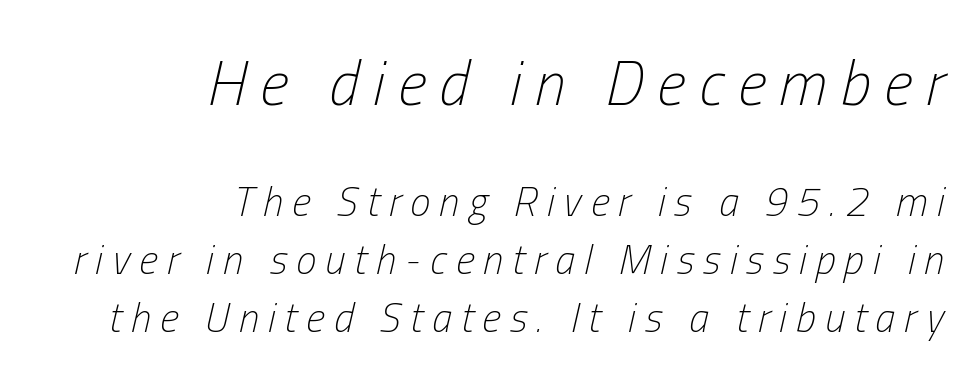
Q: Is the text bold? A: No.
Q: Is the text italic (slanted)? A: Yes, it leans right by about 13 degrees.
Q: Is the text underlined? A: No.
Q: How is the paragraph aligned? A: Right-aligned.
Q: Is the spacing between letters normal or unusually wide? A: Unusually wide.
Q: Is the spacing between lines tight, normal or loose? A: Normal.
Q: Which block of text is set in a larger size, the first (top) or the second (bottom)? A: The first (top) one.
Q: Width (condensed, normal, or wide)? A: Condensed.
Q: Stroke contrast? A: Low.
Q: x-height? A: Medium.
Q: Monospaced? A: No.
